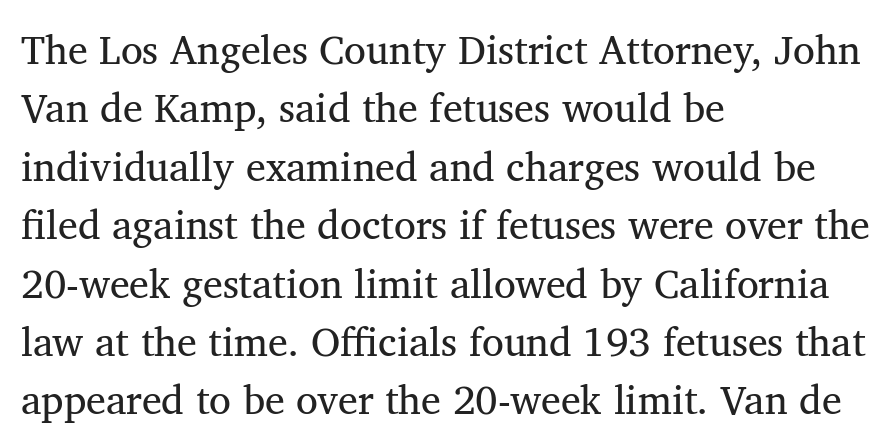
{"serif": "yes", "italic": "no", "bold": "no", "weight": "regular", "width": "normal", "stroke_contrast": "medium", "x_height": "medium", "monospaced": "no", "underline": "no", "align": "left", "line_spacing": "normal", "line_spacing_ratio": 1.46, "letter_spacing": "normal", "letter_spacing_em": 0.0, "glyph_px": 40}
